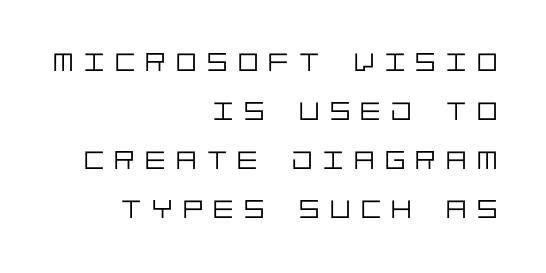
The image shows 27 px text type, upright; set right-aligned, line spacing 1.81x, unusually wide letter spacing (+0.39 em), not underlined.
